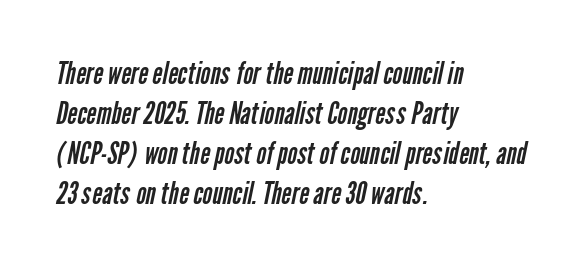
{"serif": "no", "bold": "no", "weight": "regular", "width": "condensed", "stroke_contrast": "low", "x_height": "medium", "monospaced": "no", "underline": "no", "align": "left", "line_spacing": "normal", "line_spacing_ratio": 1.33, "letter_spacing": "normal", "letter_spacing_em": 0.0, "glyph_px": 30}
